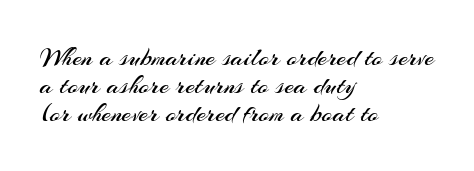
Q: Is the text bold? A: No.
Q: Is the text italic (slanted)? A: Yes.
Q: Is the text underlined? A: No.
Q: How is the paragraph aligned? A: Left-aligned.
Q: Is the spacing between letters normal or unusually wide? A: Normal.
Q: Is the spacing between lines tight, normal or loose? A: Tight.
